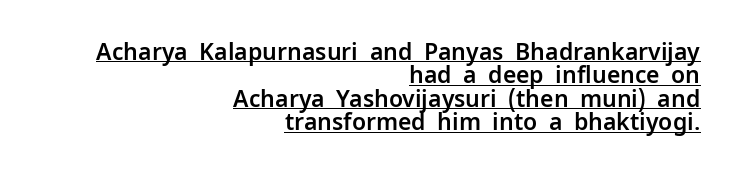
{"italic": "no", "underline": "yes", "align": "right", "line_spacing": "tight", "line_spacing_ratio": 1.02, "letter_spacing": "normal", "letter_spacing_em": 0.0, "glyph_px": 23}
